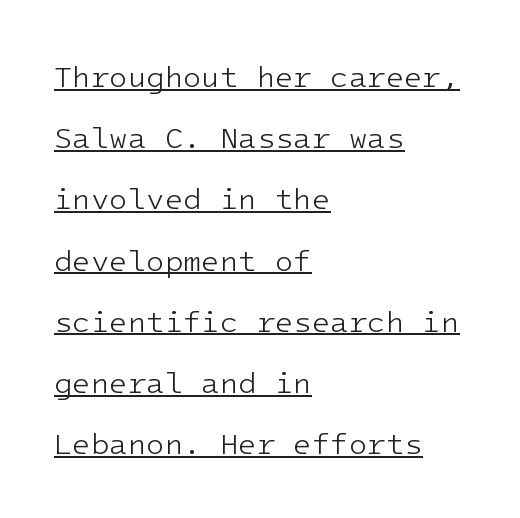
The image shows 30 px light sans-serif type, upright, monospaced; set left-aligned, loose line spacing (2.04x), normal letter spacing, underlined; low stroke contrast and a medium x-height.
